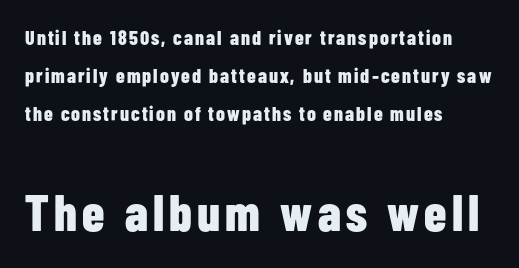
The image shows 51 px bold, condensed sans-serif type, upright; set left-aligned, loose line spacing (1.91x), not underlined; the second (bottom) block is 2.55x larger; low stroke contrast and a medium x-height.
